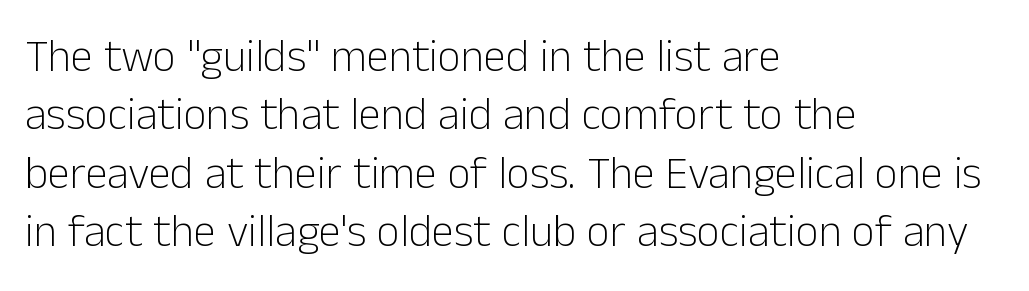
No chunkiness to these letters — they're not bold. Compared with typical body copy, the letter spacing here is the same. Descender tails drop into unmarked territory. Compared with typical paragraphs, the rows here are spaced about the same.
